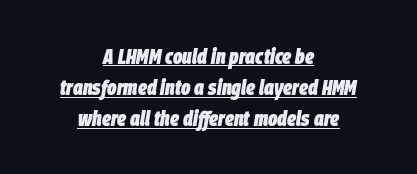
Q: Is the text bold? A: Yes.
Q: Is the text italic (slanted)? A: Yes, it leans right by about 9 degrees.
Q: Is the text underlined? A: Yes.
Q: How is the paragraph aligned? A: Centered.
Q: Is the spacing between letters normal or unusually wide? A: Normal.
Q: Is the spacing between lines tight, normal or loose? A: Normal.
